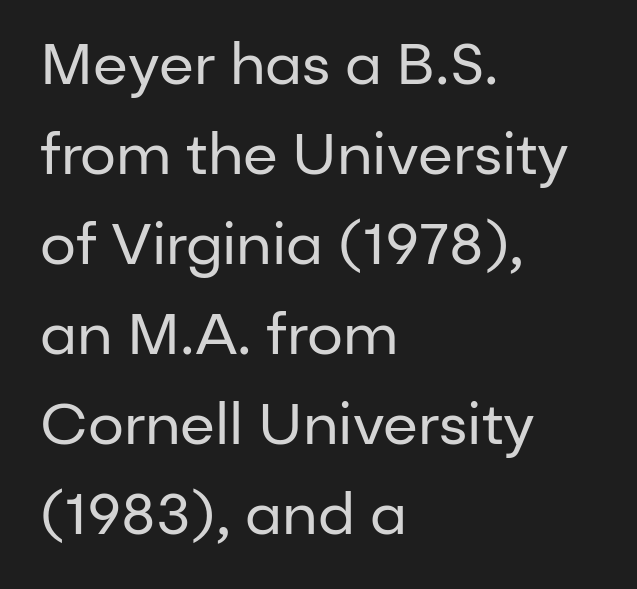
The image shows 57 px regular-weight sans-serif type, upright; set left-aligned, normal line spacing (1.58x), normal letter spacing, not underlined; low stroke contrast and a medium x-height.
